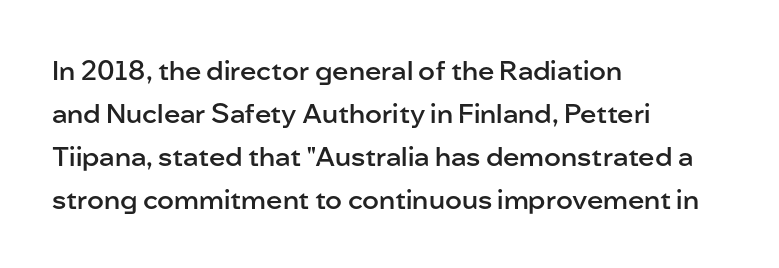
Q: Is the text bold? A: Semi-bold.
Q: Is the text italic (slanted)? A: No, it is upright.
Q: Is the text underlined? A: No.
Q: How is the paragraph aligned? A: Left-aligned.
Q: Is the spacing between letters normal or unusually wide? A: Normal.
Q: Is the spacing between lines tight, normal or loose? A: Normal.
